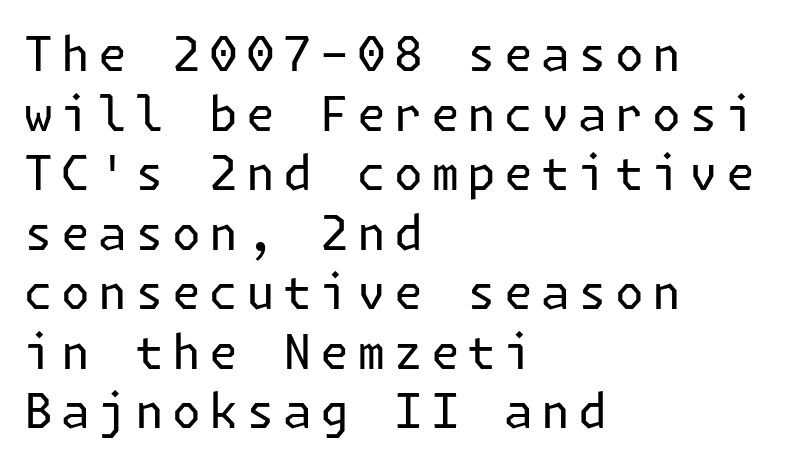
The image shows 48 px regular-weight sans-serif type, upright; set left-aligned, line spacing 1.24x, not underlined; low stroke contrast and a medium x-height.
